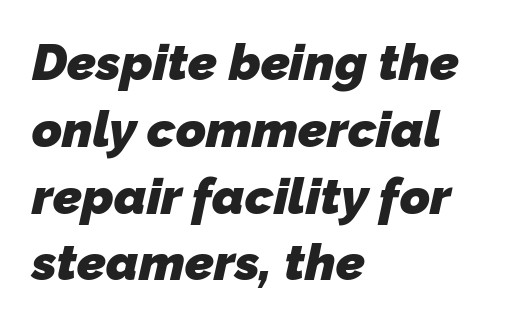
The image shows 51 px heavy sans-serif type; set left-aligned, normal line spacing (1.31x), normal letter spacing, not underlined; low stroke contrast and a medium x-height.
